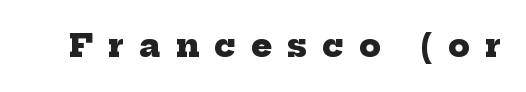
{"serif": "yes", "bold": "yes", "weight": "heavy", "width": "normal", "stroke_contrast": "low", "x_height": "medium", "monospaced": "no", "underline": "no", "letter_spacing": "wide", "letter_spacing_em": 0.5, "glyph_px": 31}
